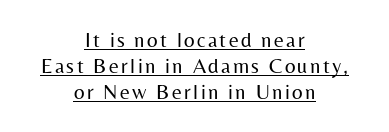
{"italic": "no", "bold": "no", "underline": "yes", "align": "center", "line_spacing": "normal", "line_spacing_ratio": 1.25, "glyph_px": 21}
